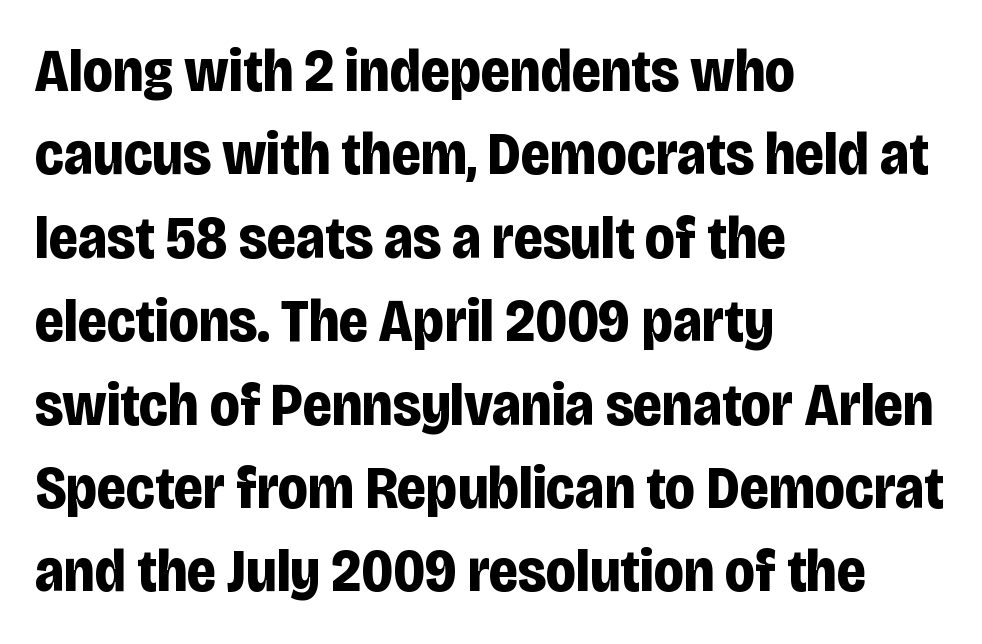
{"serif": "no", "italic": "no", "bold": "yes", "weight": "bold", "width": "condensed", "stroke_contrast": "low", "x_height": "large", "monospaced": "no", "underline": "no", "align": "left", "line_spacing": "normal", "line_spacing_ratio": 1.39, "letter_spacing": "normal", "letter_spacing_em": 0.0, "glyph_px": 60}
